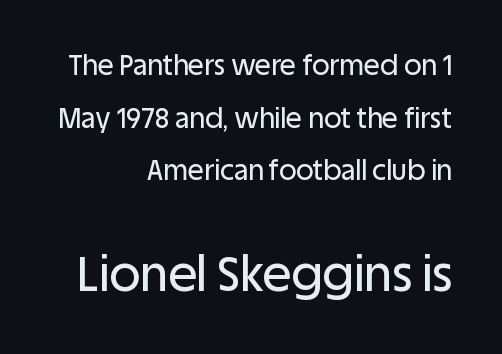
{"serif": "no", "italic": "no", "width": "normal", "stroke_contrast": "low", "x_height": "large", "monospaced": "no", "underline": "no", "align": "right", "line_spacing": "loose", "line_spacing_ratio": 1.95, "letter_spacing": "normal", "letter_spacing_em": 0.0, "larger_block": "second", "size_ratio": 1.78, "glyph_px": 48}
